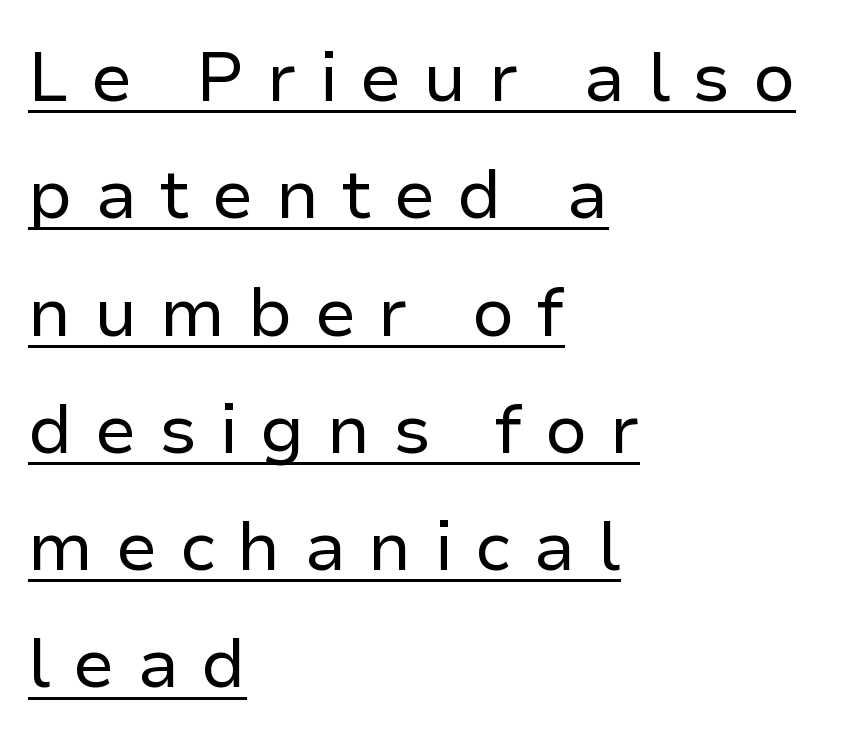
Q: Is the text bold? A: No.
Q: Is the text italic (slanted)? A: No, it is upright.
Q: Is the typeface a serif or a sans-serif typeface? A: Sans-serif.
Q: Is the text underlined? A: Yes.
Q: How is the paragraph aligned? A: Left-aligned.
Q: Is the spacing between letters normal or unusually wide? A: Unusually wide.
Q: Is the spacing between lines tight, normal or loose? A: Normal.
Q: Width (condensed, normal, or wide)? A: Normal.
Q: Stroke contrast? A: Low.
Q: x-height? A: Medium.
Q: Monospaced? A: No.
